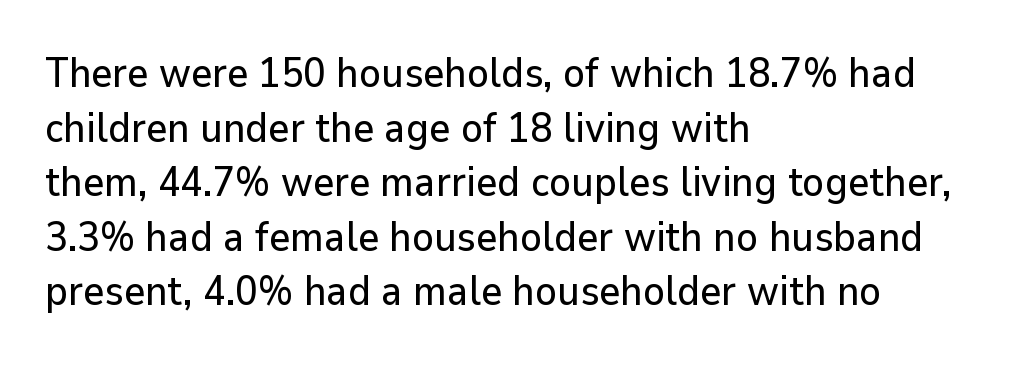
This is the regular roman posture of the typeface. This rendering uses left alignment, leaving the right contour irregular. The string is rendered with underlining switched off. Are there feet on the stems? There aren't — it's a sans. The letterforms sit shoulder to shoulder at normal distance.
